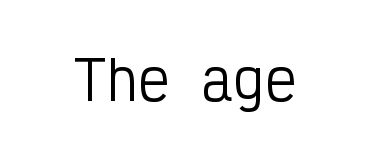
Q: Is the text bold? A: No.
Q: Is the text italic (slanted)? A: No, it is upright.
Q: Is the typeface a serif or a sans-serif typeface? A: Sans-serif.
Q: Is the text underlined? A: No.
Q: Is the spacing between letters normal or unusually wide? A: Normal.
Q: Width (condensed, normal, or wide)? A: Condensed.
Q: Stroke contrast? A: Low.
Q: x-height? A: Medium.
Q: Monospaced? A: Yes.
